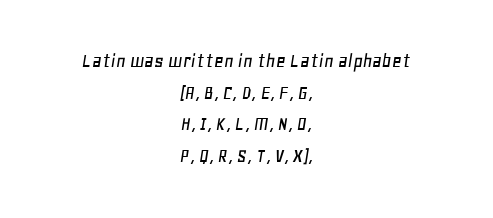
The image shows 21 px text type, italic (leaning right); set centered, normal line spacing (1.51x), normal letter spacing, not underlined.
